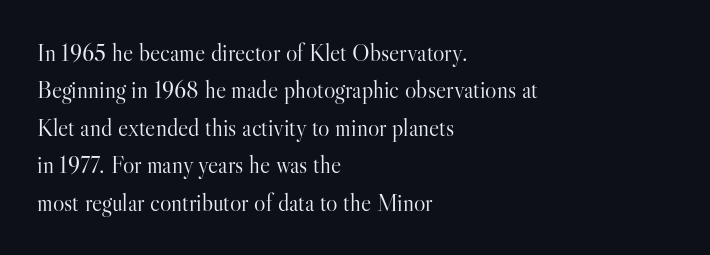
{"italic": "no", "bold": "no", "underline": "no", "align": "left", "line_spacing": "normal", "line_spacing_ratio": 1.56, "letter_spacing": "normal", "letter_spacing_em": 0.0, "glyph_px": 24}
